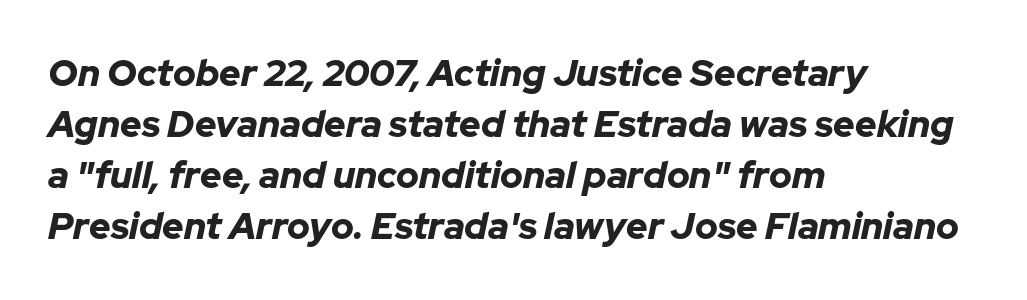
The glyphs have the mass of a bold cut. Vertically, the passage feels balanced, rows spaced as you'd expect. Is the block centered? No — it sits flush against the left margin. Would a proofreader flag this as italicized? Yes. This sample has the flowing, uneven cadence of proportional lettering. Decoration check: the copy has no underline.
